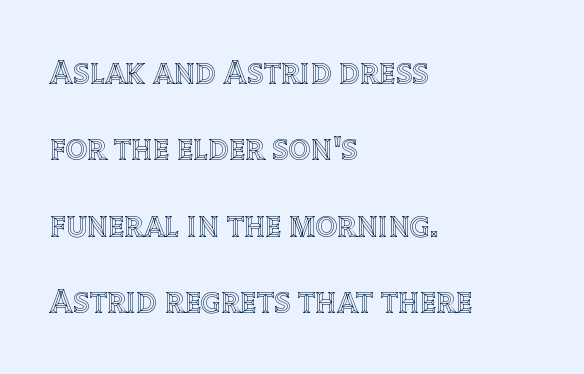
If you measured baseline to baseline, you'd find a long distance. Alignment: flush left. The passage shown is typed in a proportional face where columns would drift. This rendering leaves character spacing at its baseline value.
